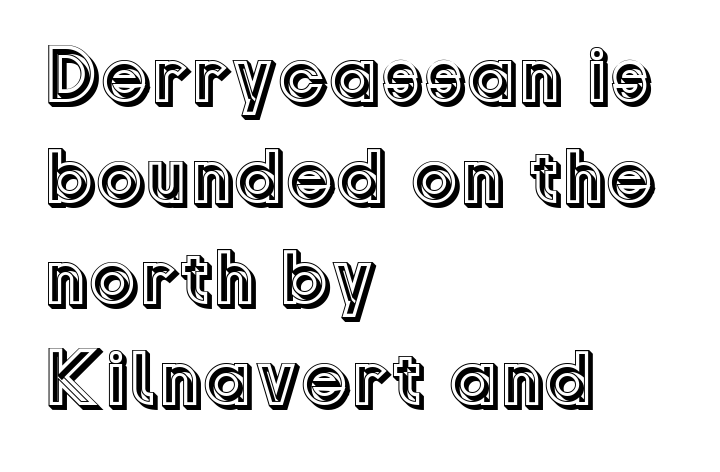
Q: Is the text italic (slanted)? A: No, it is upright.
Q: Is the text underlined? A: No.
Q: How is the paragraph aligned? A: Left-aligned.
Q: Is the spacing between letters normal or unusually wide? A: Normal.
Q: Is the spacing between lines tight, normal or loose? A: Normal.
Q: Width (condensed, normal, or wide)? A: Normal.
Q: x-height? A: Medium.
Q: Monospaced? A: No.
